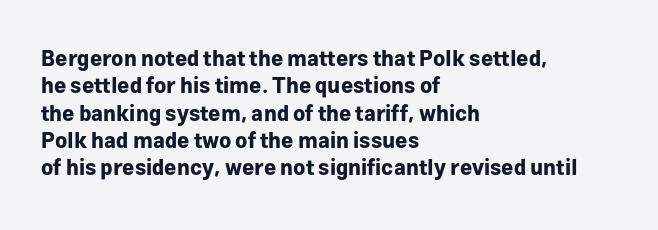
The image shows 21 px bold type, upright; set left-aligned, normal line spacing (1.3x), normal letter spacing, not underlined.
